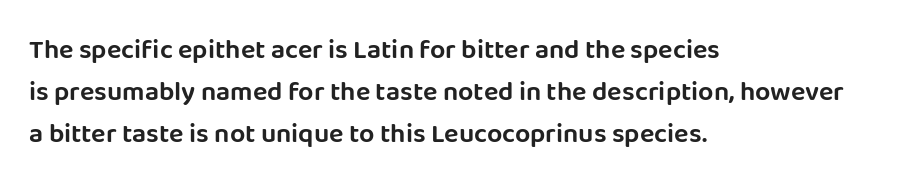
{"italic": "no", "underline": "no", "align": "left", "line_spacing": "normal", "line_spacing_ratio": 1.55, "letter_spacing": "normal", "letter_spacing_em": 0.0, "glyph_px": 27}
